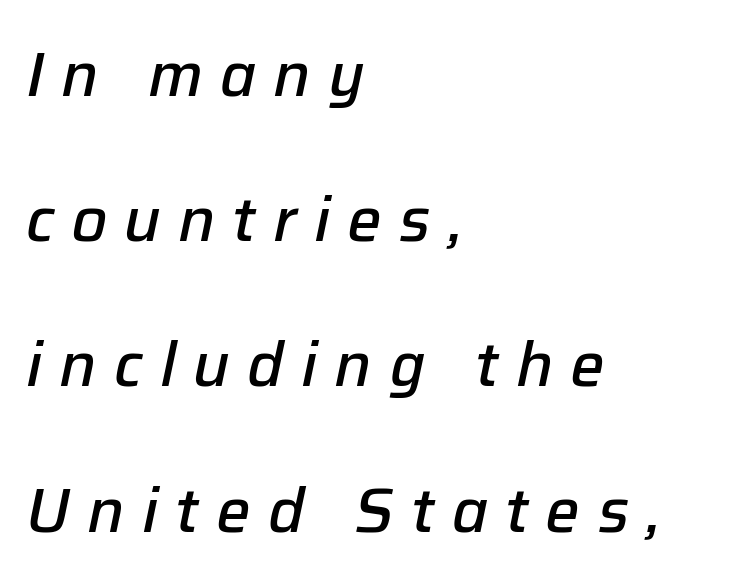
Bare-footed words on every line. Honestly, the letter spacing is so wide it's the main thing you notice. Rows of type keep a wide berth in the vertical direction. The rag falls on the right side of this text block. Designer's note — italics engaged.
